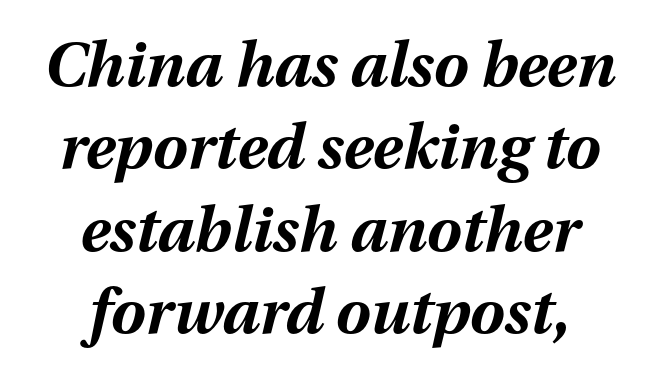
The image shows 62 px bold type, italic (leaning right); set normal line spacing (1.33x), normal letter spacing, not underlined; medium stroke contrast and a medium x-height.
